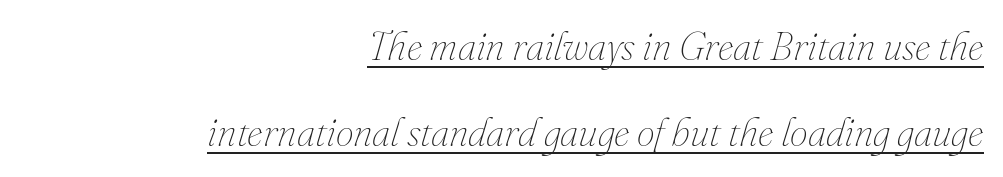
{"italic": "yes", "lean": "right", "slant_degrees": 16, "bold": "no", "weight": "thin", "width": "normal", "stroke_contrast": "medium", "x_height": "small", "monospaced": "no", "underline": "yes", "align": "right", "line_spacing": "loose", "line_spacing_ratio": 2.15, "letter_spacing": "normal", "letter_spacing_em": 0.0, "glyph_px": 40}
